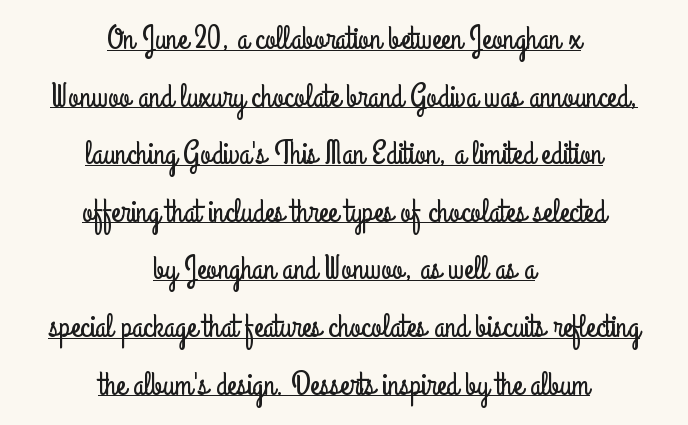
Q: Is the typeface a serif or a sans-serif typeface? A: Sans-serif.
Q: Is the text underlined? A: Yes.
Q: How is the paragraph aligned? A: Centered.
Q: Is the spacing between letters normal or unusually wide? A: Normal.
Q: Width (condensed, normal, or wide)? A: Condensed.
Q: Stroke contrast? A: Low.
Q: x-height? A: Small.
Q: Monospaced? A: No.
